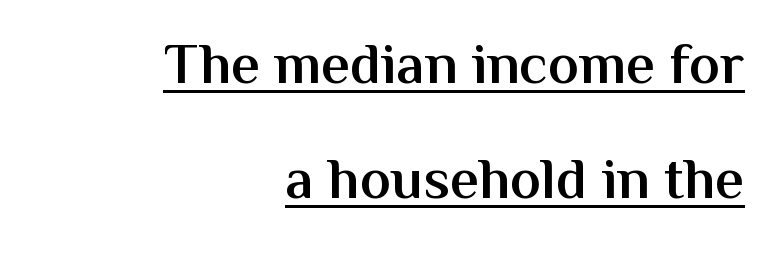
Q: Is the text bold? A: Semi-bold.
Q: Is the text italic (slanted)? A: No, it is upright.
Q: Is the typeface a serif or a sans-serif typeface? A: Sans-serif.
Q: Is the text underlined? A: Yes.
Q: How is the paragraph aligned? A: Right-aligned.
Q: Is the spacing between letters normal or unusually wide? A: Normal.
Q: Is the spacing between lines tight, normal or loose? A: Loose.
Q: Width (condensed, normal, or wide)? A: Normal.
Q: Stroke contrast? A: Medium.
Q: x-height? A: Medium.
Q: Monospaced? A: No.
